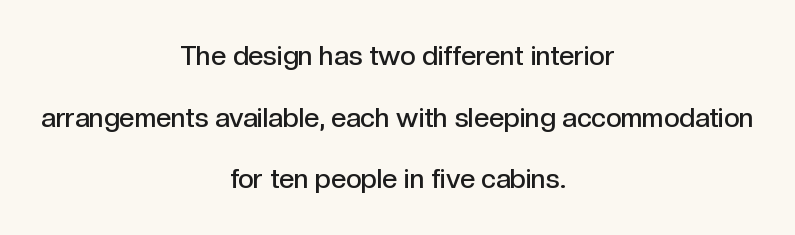
The image shows 27 px text type, upright; set centered, loose line spacing (2.28x), normal letter spacing, not underlined.
